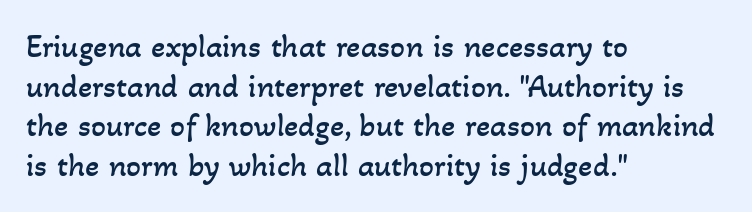
One-word summary of the alignment: left. Heft: none added — not bold. Nobody drew a line under any word here. Caption: standard tracking, unaltered. Here the designer chose a conventional face with non-uniform glyph widths.
